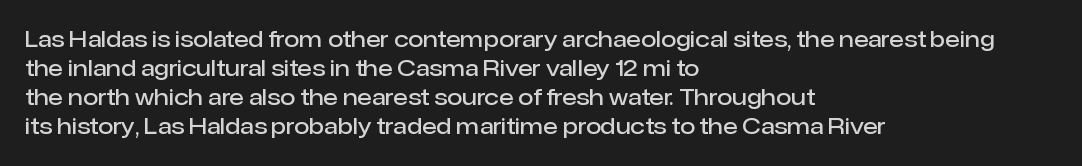
{"italic": "no", "bold": "semi", "underline": "no", "align": "left", "line_spacing": "normal", "line_spacing_ratio": 1.32, "letter_spacing": "normal", "letter_spacing_em": 0.0, "glyph_px": 22}
